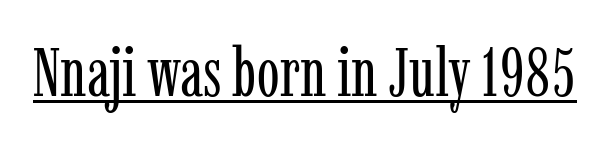
{"serif": "yes", "italic": "no", "bold": "no", "weight": "regular", "width": "condensed", "stroke_contrast": "low", "x_height": "medium", "monospaced": "no", "underline": "yes", "letter_spacing": "normal", "letter_spacing_em": 0.0, "glyph_px": 68}
